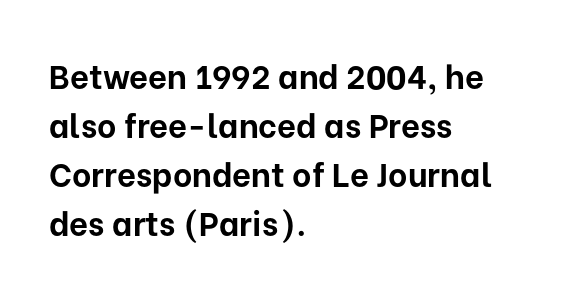
Just letters on the line, the space beneath them empty. Font category for this specimen: sans-serif. Proportional: the letters do not fall into vertical columns. Does extra space separate the letters? No, they use regular spacing. How would I describe the line gaps? Plain and ordinary.
